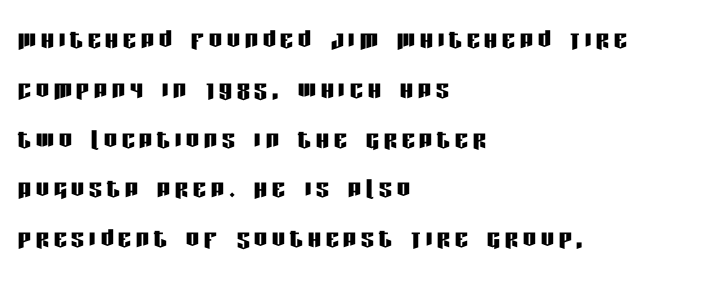
The lines are quadded left. Here the designer chose a conventional face with non-uniform glyph widths. Anything drawn beneath the words? Only blank space. Letterform terminals end flat and unadorned throughout the passage. Designer's note — italics off, roman on. If you measured baseline to baseline, you'd find a middling distance.
